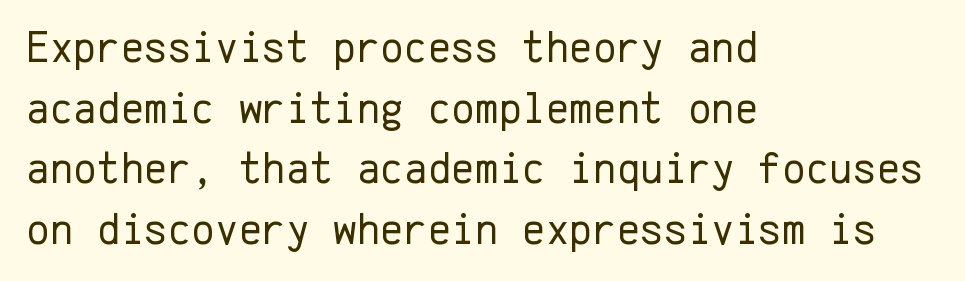
{"serif": "no", "italic": "no", "bold": "no", "weight": "regular", "width": "normal", "stroke_contrast": "low", "x_height": "medium", "monospaced": "yes", "underline": "no", "align": "left", "line_spacing": "normal", "line_spacing_ratio": 1.35, "letter_spacing": "normal", "letter_spacing_em": 0.0, "glyph_px": 45}
